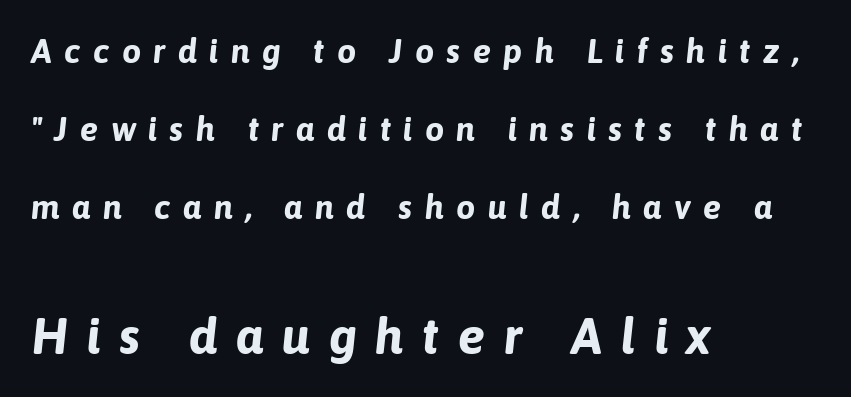
The image shows 51 px bold type, italic (leaning right); set left-aligned, loose line spacing (2.3x), unusually wide letter spacing (+0.36 em), not underlined; the second (bottom) block is 1.5x larger; low stroke contrast and a medium x-height.
